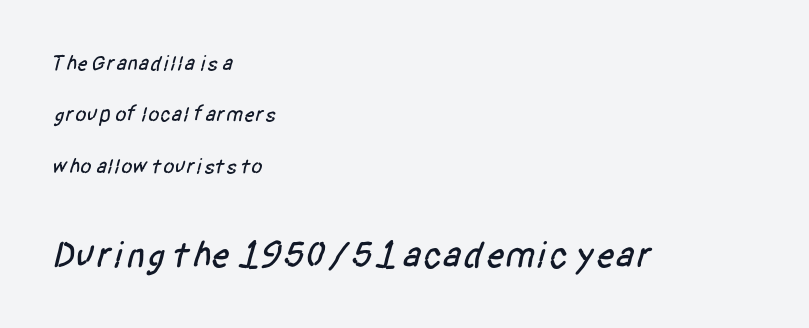
Q: Is the typeface a serif or a sans-serif typeface? A: Sans-serif.
Q: Is the text underlined? A: No.
Q: How is the paragraph aligned? A: Left-aligned.
Q: Is the spacing between letters normal or unusually wide? A: Normal.
Q: Is the spacing between lines tight, normal or loose? A: Loose.
Q: Which block of text is set in a larger size, the first (top) or the second (bottom)? A: The second (bottom) one.
Q: Width (condensed, normal, or wide)? A: Condensed.
Q: Stroke contrast? A: Low.
Q: x-height? A: Large.
Q: Monospaced? A: No.
